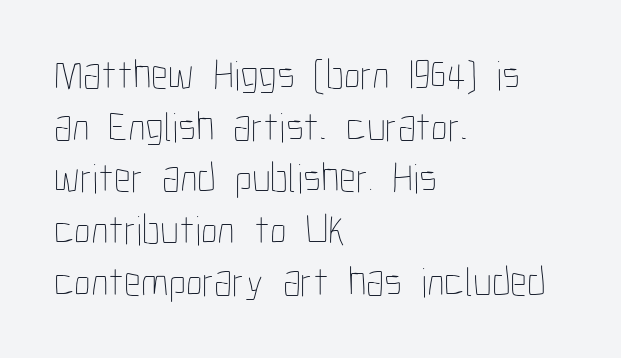
{"italic": "no", "bold": "no", "weight": "thin", "width": "condensed", "stroke_contrast": "low", "x_height": "medium", "monospaced": "no", "underline": "no", "align": "left", "line_spacing_ratio": 1.23, "letter_spacing": "normal", "letter_spacing_em": 0.0, "glyph_px": 42}
